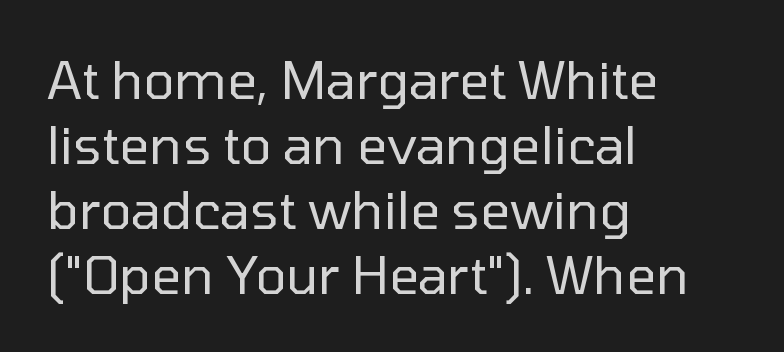
A typesetter would label this face a sans. The passage shown is typed in a proportional face where columns would drift. Is the type heavy? It reads as light-to-regular instead. The block of text has a typical density, with ordinary space between rows. Reading down the block, your eye returns to a fixed left position each line.
